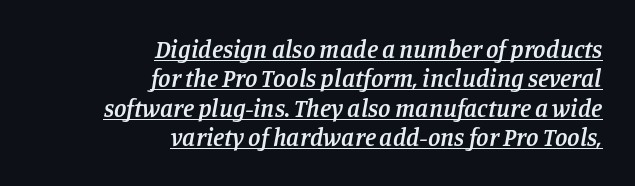
Q: Is the text bold? A: Semi-bold.
Q: Is the text italic (slanted)? A: Yes, it leans right by about 11 degrees.
Q: Is the text underlined? A: Yes.
Q: How is the paragraph aligned? A: Right-aligned.
Q: Is the spacing between letters normal or unusually wide? A: Normal.
